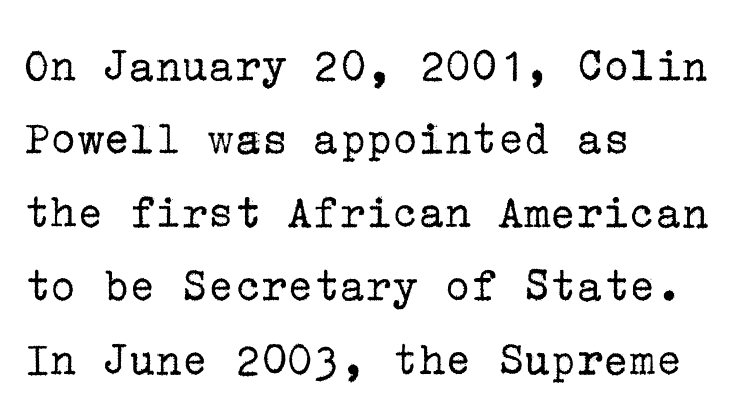
{"serif": "yes", "italic": "no", "bold": "no", "weight": "regular", "width": "normal", "stroke_contrast": "low", "x_height": "medium", "underline": "no", "align": "left", "line_spacing": "normal", "line_spacing_ratio": 1.5, "letter_spacing": "normal", "letter_spacing_em": 0.0, "glyph_px": 49}
